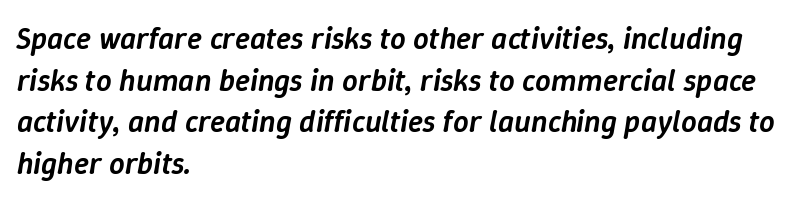
The line-height multiplier appears to be the usual default. Compared with typical body copy, the letter spacing here is the same. Strokes here are thickened, but only to semibold level. You can tell it's italic because the verticals aren't actually vertical. Descenders are the only things crossing below the line. Alignment: flush left.
